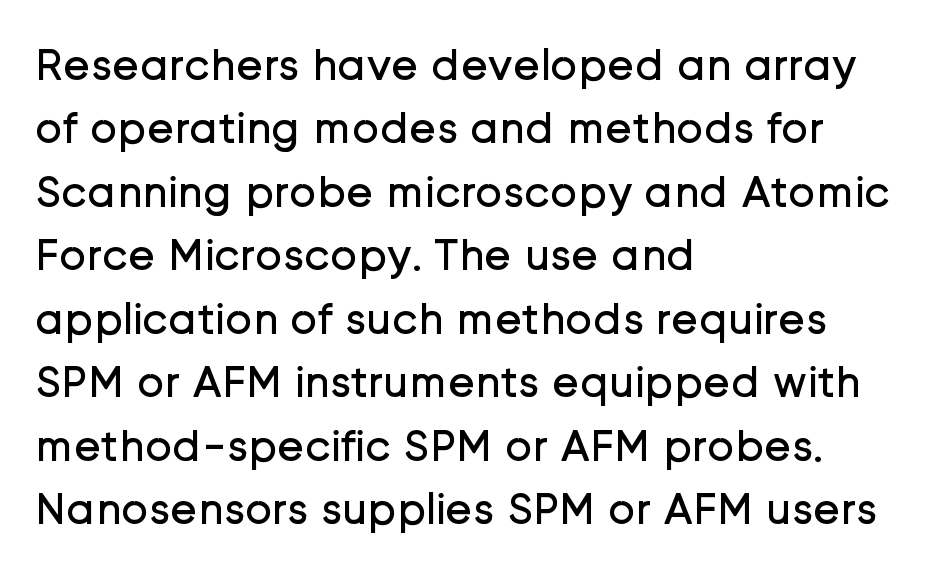
{"serif": "no", "italic": "no", "bold": "no", "weight": "regular", "width": "normal", "stroke_contrast": "low", "x_height": "medium", "monospaced": "no", "underline": "no", "align": "left", "line_spacing": "normal", "line_spacing_ratio": 1.38, "letter_spacing": "normal", "letter_spacing_em": 0.0, "glyph_px": 46}
